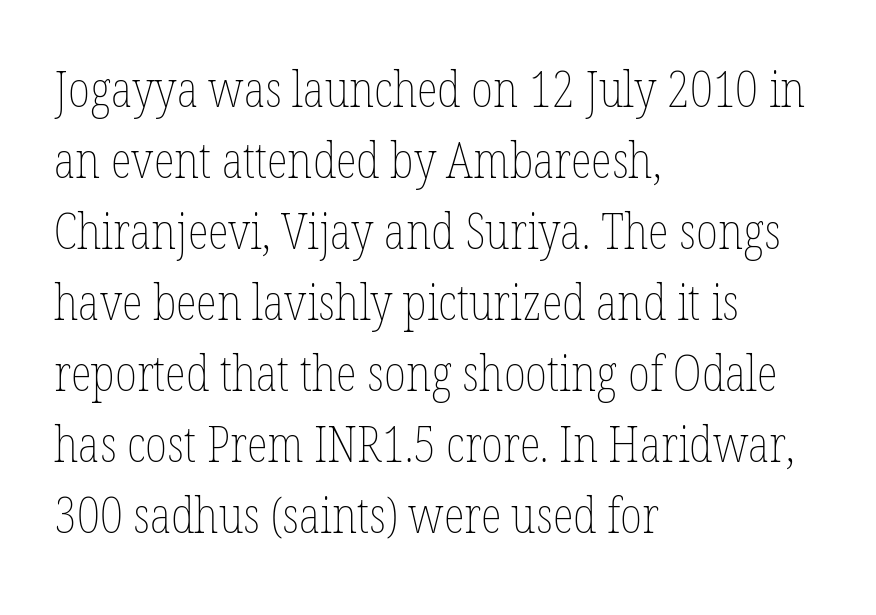
The image shows 49 px thin, condensed type, upright; set left-aligned, normal line spacing (1.45x), normal letter spacing, not underlined; low stroke contrast and a medium x-height.
